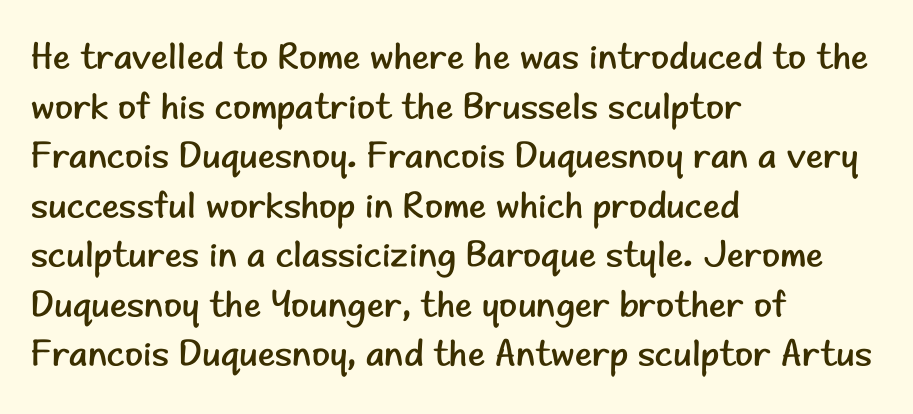
Q: Is the text bold? A: No.
Q: Is the text italic (slanted)? A: No, it is upright.
Q: Is the typeface a serif or a sans-serif typeface? A: Sans-serif.
Q: Is the text underlined? A: No.
Q: How is the paragraph aligned? A: Left-aligned.
Q: Is the spacing between letters normal or unusually wide? A: Normal.
Q: Is the spacing between lines tight, normal or loose? A: Normal.
Q: Width (condensed, normal, or wide)? A: Normal.
Q: Stroke contrast? A: Low.
Q: x-height? A: Small.
Q: Monospaced? A: No.
